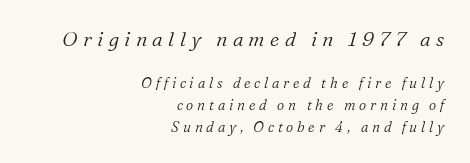
Q: Is the text bold? A: No.
Q: Is the text italic (slanted)? A: Yes, it leans right by about 16 degrees.
Q: Is the text underlined? A: No.
Q: How is the paragraph aligned? A: Right-aligned.
Q: Is the spacing between letters normal or unusually wide? A: Unusually wide.
Q: Is the spacing between lines tight, normal or loose? A: Normal.
Q: Which block of text is set in a larger size, the first (top) or the second (bottom)? A: The first (top) one.
